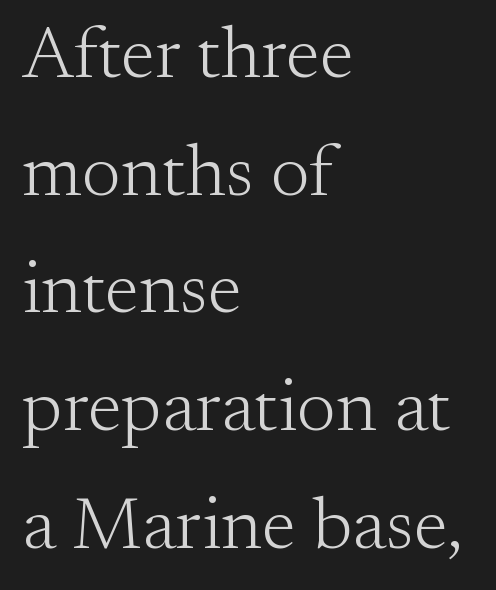
The lettering stays uniformly vertical, giving the passage a roman look. The lines are quadded left. You could not count columns in this text — the font is proportionally spaced. Underlining? Definitely not there. The vertical gap from one line to the next is medium.
